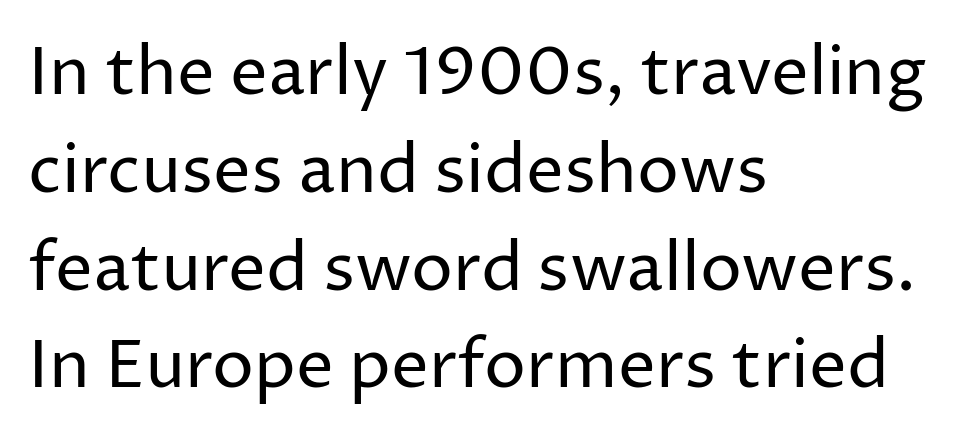
Varying glyph widths throughout — classic text-font behaviour. Words appear dense and cohesive because spacing is normal. Summary of weight: not heavy and not bold. Check under the words: just untouched page. This sample uses an upright cut, with every glyph sitting square on the baseline. A sans-serif font was chosen for this passage.
